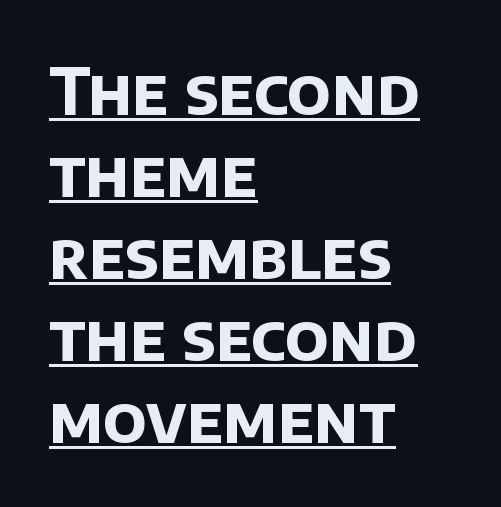
The image shows 64 px bold sans-serif type; set left-aligned, normal line spacing (1.28x), normal letter spacing, underlined; low stroke contrast and a large x-height.
